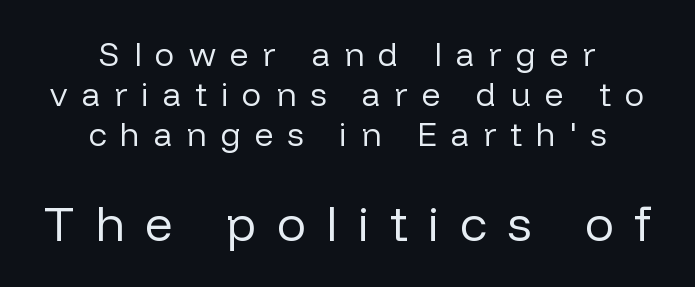
Quick note: not italic, upright. These lines stack symmetrically, like a column narrowing and widening about its center. The letters are spread apart with noticeably loose tracking. Font category for this specimen: sans-serif.
